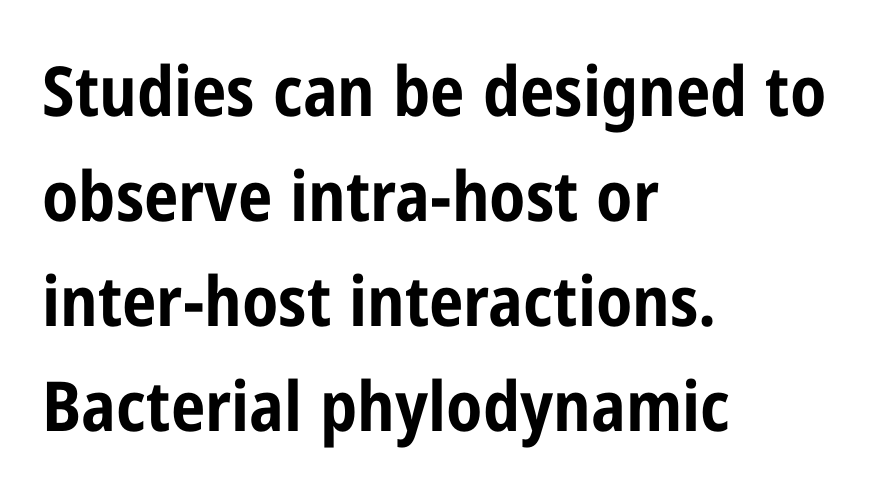
{"serif": "no", "italic": "no", "bold": "yes", "weight": "bold", "width": "condensed", "stroke_contrast": "low", "x_height": "medium", "monospaced": "no", "underline": "no", "align": "left", "line_spacing": "normal", "line_spacing_ratio": 1.52, "letter_spacing": "normal", "letter_spacing_em": 0.0, "glyph_px": 69}
